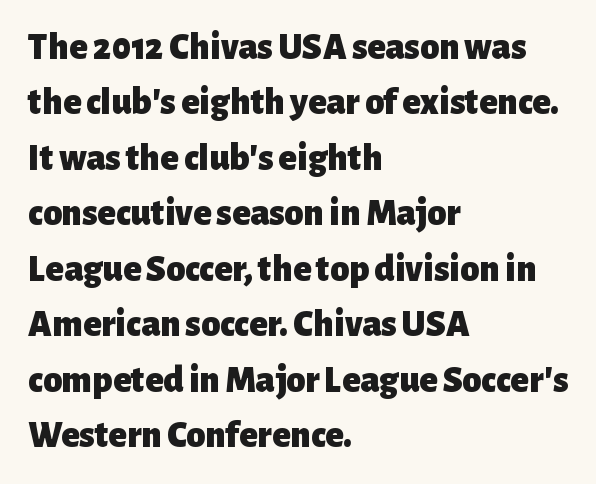
Q: Is the text bold? A: Yes.
Q: Is the text italic (slanted)? A: No, it is upright.
Q: Is the typeface a serif or a sans-serif typeface? A: Sans-serif.
Q: Is the text underlined? A: No.
Q: How is the paragraph aligned? A: Left-aligned.
Q: Is the spacing between letters normal or unusually wide? A: Normal.
Q: Is the spacing between lines tight, normal or loose? A: Normal.
Q: Width (condensed, normal, or wide)? A: Normal.
Q: Stroke contrast? A: Low.
Q: x-height? A: Medium.
Q: Monospaced? A: No.
